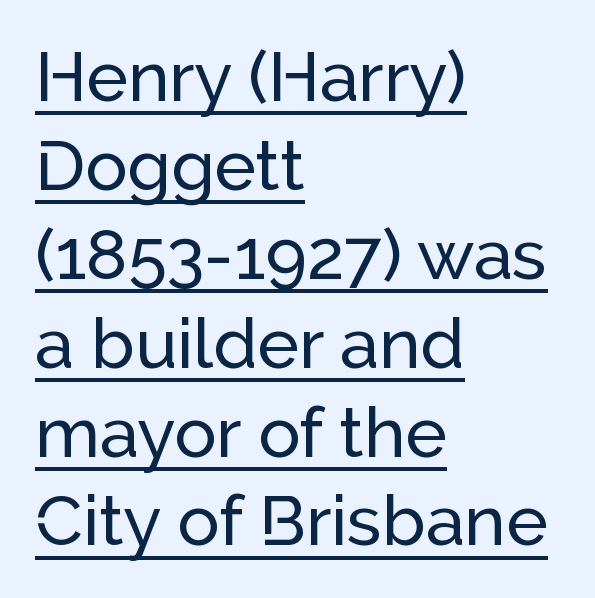
Q: Is the text italic (slanted)? A: No, it is upright.
Q: Is the typeface a serif or a sans-serif typeface? A: Sans-serif.
Q: Is the text underlined? A: Yes.
Q: How is the paragraph aligned? A: Left-aligned.
Q: Is the spacing between letters normal or unusually wide? A: Normal.
Q: Is the spacing between lines tight, normal or loose? A: Normal.
Q: Width (condensed, normal, or wide)? A: Normal.
Q: Stroke contrast? A: Low.
Q: x-height? A: Medium.
Q: Monospaced? A: No.
